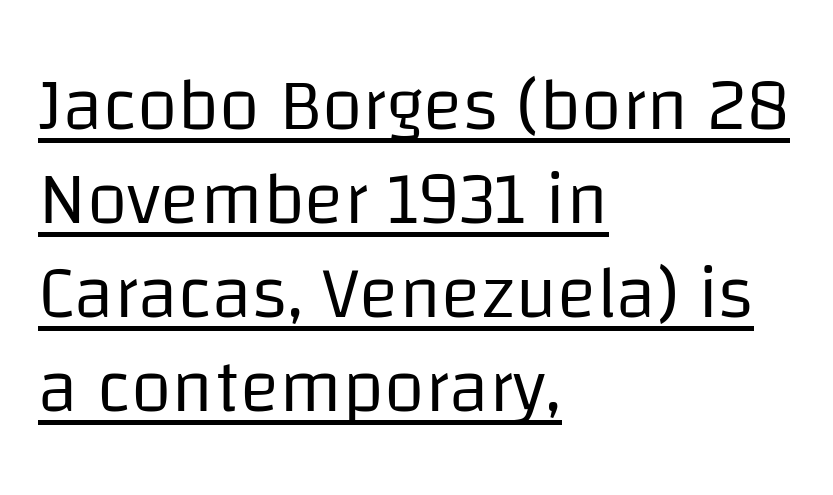
The image shows 74 px regular-weight sans-serif type, upright; set left-aligned, normal line spacing (1.27x), normal letter spacing, underlined; low stroke contrast and a large x-height.
